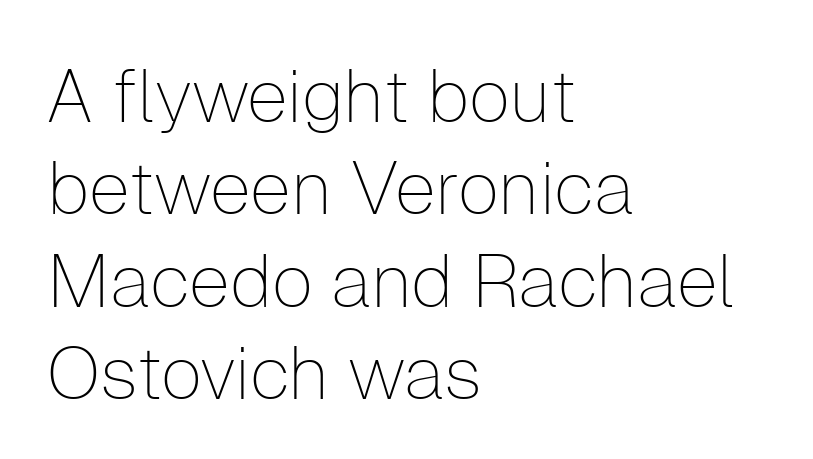
{"serif": "no", "italic": "no", "bold": "no", "weight": "thin", "width": "normal", "stroke_contrast": "low", "x_height": "medium", "monospaced": "no", "underline": "no", "align": "left", "line_spacing": "normal", "line_spacing_ratio": 1.25, "letter_spacing": "normal", "letter_spacing_em": 0.0, "glyph_px": 74}
